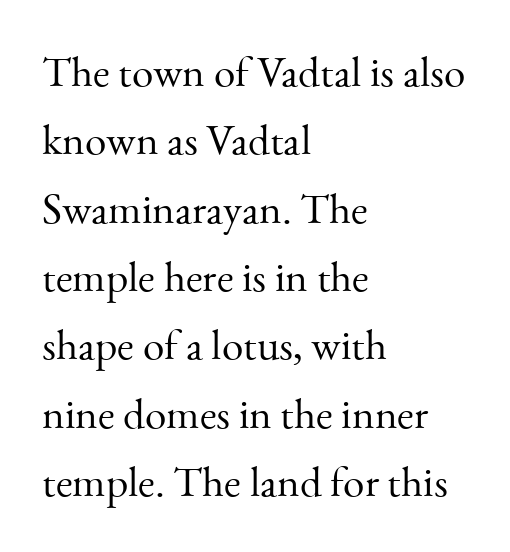
{"serif": "yes", "italic": "no", "bold": "no", "weight": "light", "width": "normal", "stroke_contrast": "medium", "x_height": "small", "monospaced": "no", "underline": "no", "align": "left", "line_spacing": "normal", "line_spacing_ratio": 1.59, "letter_spacing": "normal", "letter_spacing_em": 0.0, "glyph_px": 43}
